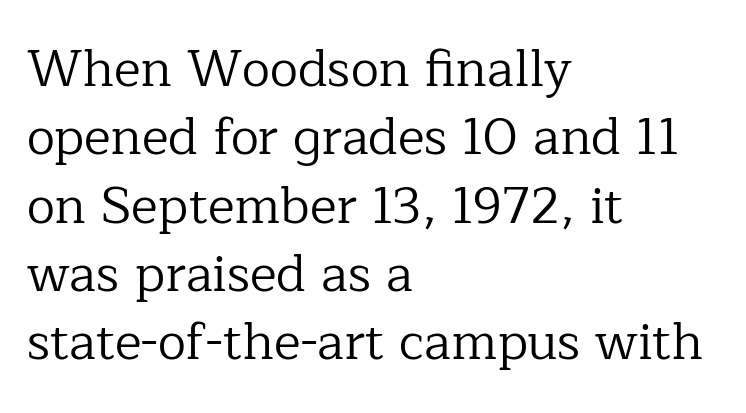
The image shows 51 px regular-weight serif type, upright; set left-aligned, normal line spacing (1.34x), normal letter spacing, not underlined; low stroke contrast and a medium x-height.
